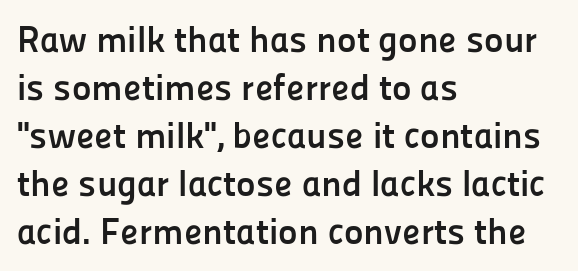
{"serif": "no", "italic": "no", "bold": "yes", "weight": "semibold", "width": "normal", "stroke_contrast": "low", "x_height": "medium", "monospaced": "no", "underline": "no", "align": "left", "line_spacing": "normal", "line_spacing_ratio": 1.3, "letter_spacing": "normal", "letter_spacing_em": 0.0, "glyph_px": 37}
